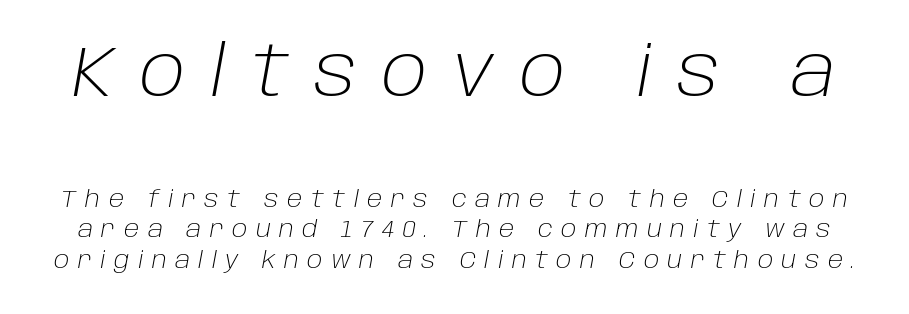
{"italic": "yes", "lean": "right", "slant_degrees": 10, "bold": "no", "weight": "light", "width": "normal", "stroke_contrast": "low", "x_height": "large", "monospaced": "no", "underline": "no", "line_spacing": "normal", "line_spacing_ratio": 1.28, "letter_spacing": "wide", "letter_spacing_em": 0.35, "larger_block": "first", "size_ratio": 2.96, "glyph_px": 71}
